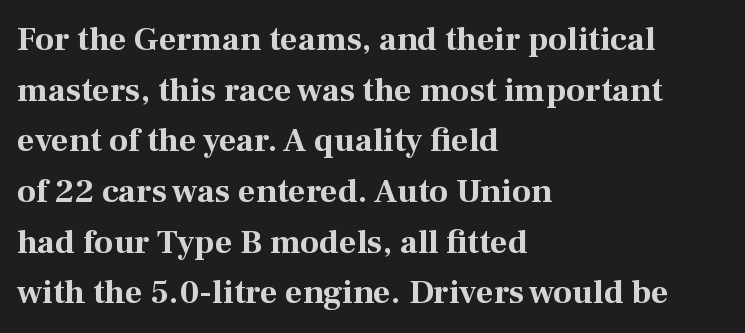
Q: Is the text bold? A: Yes.
Q: Is the text italic (slanted)? A: No, it is upright.
Q: Is the typeface a serif or a sans-serif typeface? A: Serif.
Q: Is the text underlined? A: No.
Q: How is the paragraph aligned? A: Left-aligned.
Q: Is the spacing between letters normal or unusually wide? A: Normal.
Q: Is the spacing between lines tight, normal or loose? A: Normal.
Q: Width (condensed, normal, or wide)? A: Normal.
Q: Stroke contrast? A: Medium.
Q: x-height? A: Medium.
Q: Monospaced? A: No.
